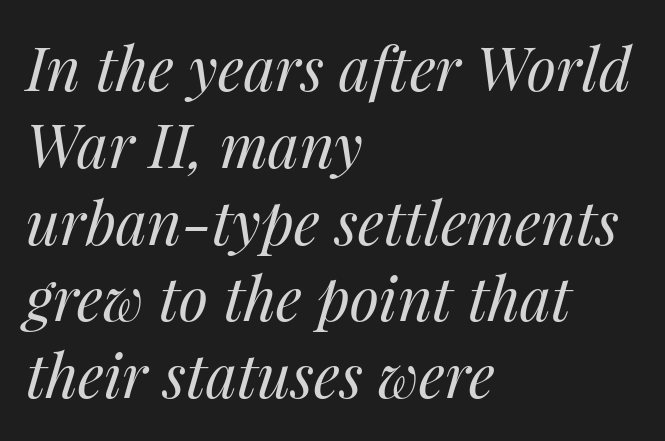
The image shows 60 px regular-weight type, italic (leaning right); set left-aligned, normal line spacing (1.28x), normal letter spacing, not underlined; medium stroke contrast and a medium x-height.
